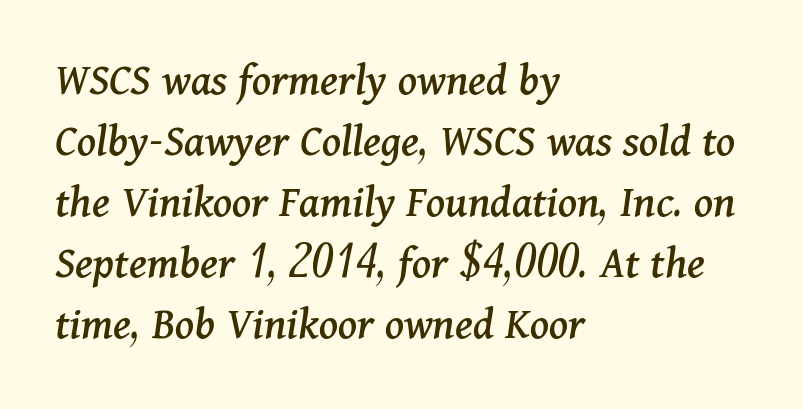
The image shows 47 px serif type, italic (leaning right); set left-aligned, normal line spacing (1.3x), normal letter spacing, not underlined; medium stroke contrast and a medium x-height.
